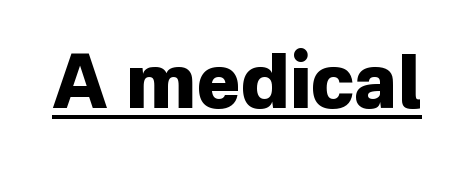
Q: Is the text bold? A: Yes.
Q: Is the text italic (slanted)? A: No, it is upright.
Q: Is the typeface a serif or a sans-serif typeface? A: Sans-serif.
Q: Is the text underlined? A: Yes.
Q: Is the spacing between letters normal or unusually wide? A: Normal.
Q: Width (condensed, normal, or wide)? A: Normal.
Q: Stroke contrast? A: Low.
Q: x-height? A: Medium.
Q: Monospaced? A: No.
